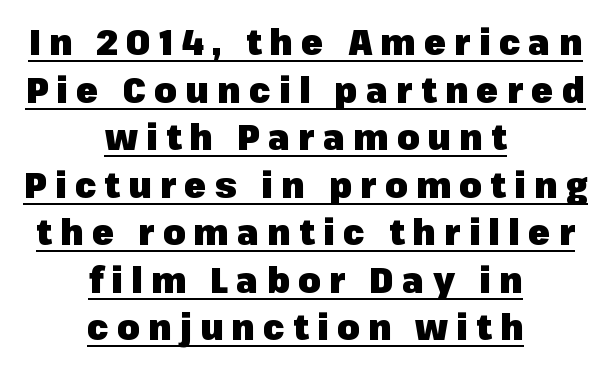
The image shows 36 px heavy sans-serif type, upright; set centered, normal line spacing (1.32x), unusually wide letter spacing (+0.23 em), underlined; low stroke contrast and a medium x-height.
